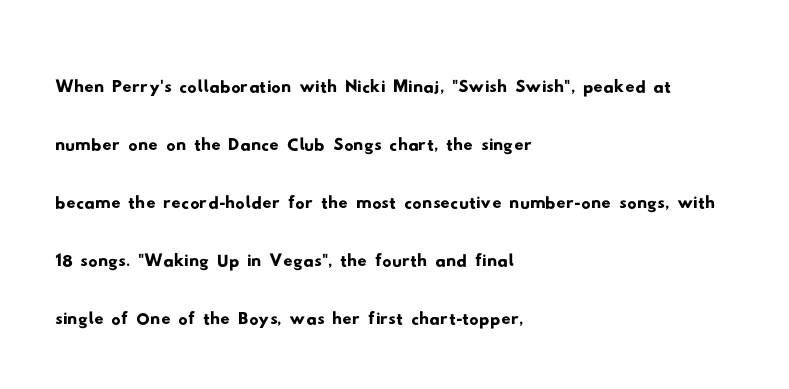
The image shows 46 px wide sans-serif type; set left-aligned, normal line spacing (1.26x), normal letter spacing, not underlined; low stroke contrast and a small x-height.
